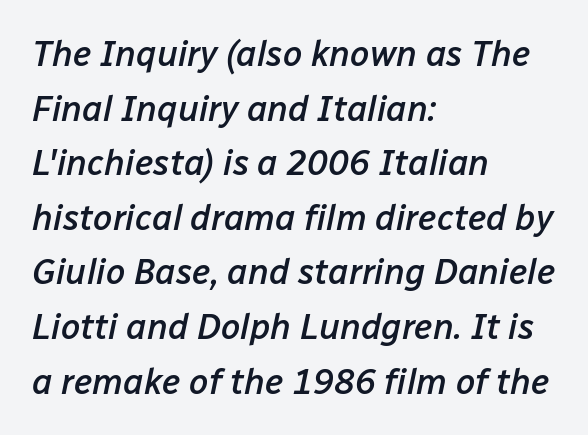
Summary of vertical rhythm: regular, with standard interline spacing. The tracking reads as untouched default to a designer's eye. Is this a fixed-width face? No — the glyphs have proportional, varying widths. A bare baseline throughout the passage. Rendered with sloped, italic letterforms. The setting favours the left margin, as ordinary paragraphs usually do.
